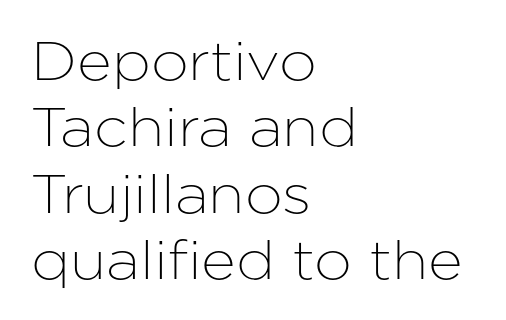
The image shows 54 px sans-serif type, upright; set left-aligned, line spacing 1.23x, normal letter spacing, not underlined; low stroke contrast and a medium x-height.
